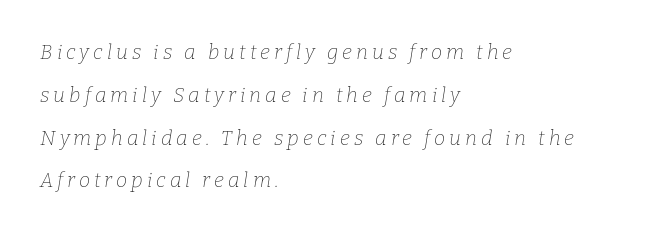
Q: Is the text bold? A: No.
Q: Is the text italic (slanted)? A: Yes, it leans right by about 9 degrees.
Q: Is the text underlined? A: No.
Q: How is the paragraph aligned? A: Left-aligned.
Q: Is the spacing between letters normal or unusually wide? A: Unusually wide.
Q: Is the spacing between lines tight, normal or loose? A: Loose.
